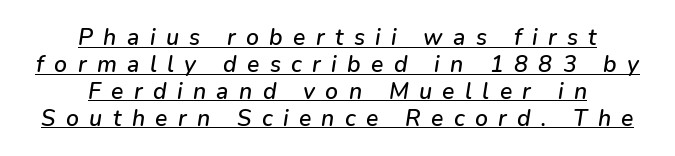
Q: Is the text italic (slanted)? A: Yes, it leans right by about 9 degrees.
Q: Is the text underlined? A: Yes.
Q: How is the paragraph aligned? A: Centered.
Q: Is the spacing between letters normal or unusually wide? A: Unusually wide.
